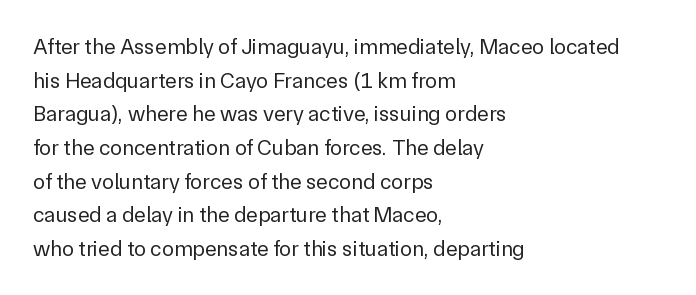
Unbolded letterforms with no extra heft. The letterforms sit shoulder to shoulder at normal distance. Line spacing here is normal. Glance below the letters and you will spot only blank space. Visually the block forms a straight wall on the left and a jagged coastline on the right.
